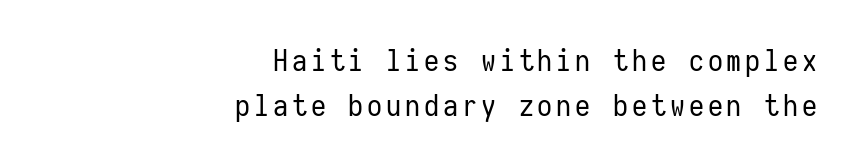
The image shows 30 px regular-weight, condensed sans-serif type, upright, monospaced; set right-aligned, normal line spacing (1.49x), not underlined; low stroke contrast and a medium x-height.
